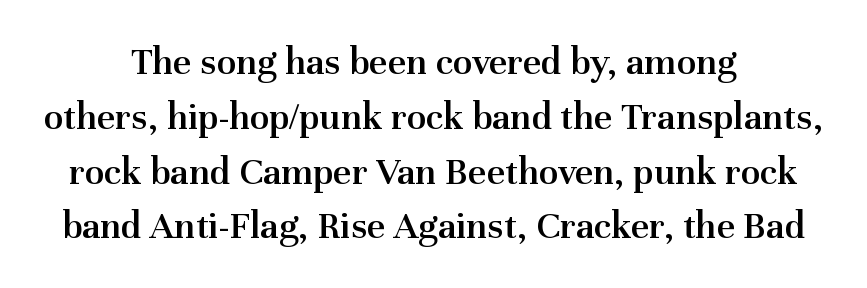
The image shows 40 px semibold serif type, upright; set centered, normal line spacing (1.37x), normal letter spacing, not underlined; medium stroke contrast and a medium x-height.
